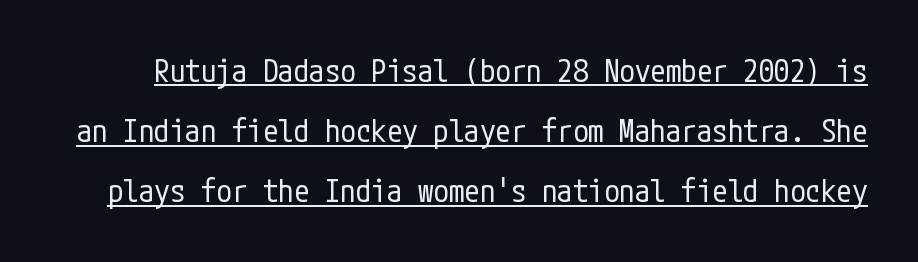
Q: Is the text bold? A: No.
Q: Is the text italic (slanted)? A: No, it is upright.
Q: Is the typeface a serif or a sans-serif typeface? A: Sans-serif.
Q: Is the text underlined? A: Yes.
Q: Is the spacing between letters normal or unusually wide? A: Normal.
Q: Is the spacing between lines tight, normal or loose? A: Loose.
Q: Width (condensed, normal, or wide)? A: Condensed.
Q: Stroke contrast? A: Low.
Q: x-height? A: Medium.
